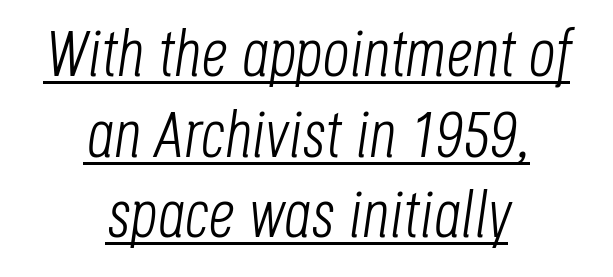
{"italic": "yes", "lean": "right", "slant_degrees": 8, "bold": "no", "weight": "light", "width": "condensed", "stroke_contrast": "low", "x_height": "large", "monospaced": "no", "underline": "yes", "align": "center", "line_spacing_ratio": 1.22, "letter_spacing": "normal", "letter_spacing_em": 0.0, "glyph_px": 66}
